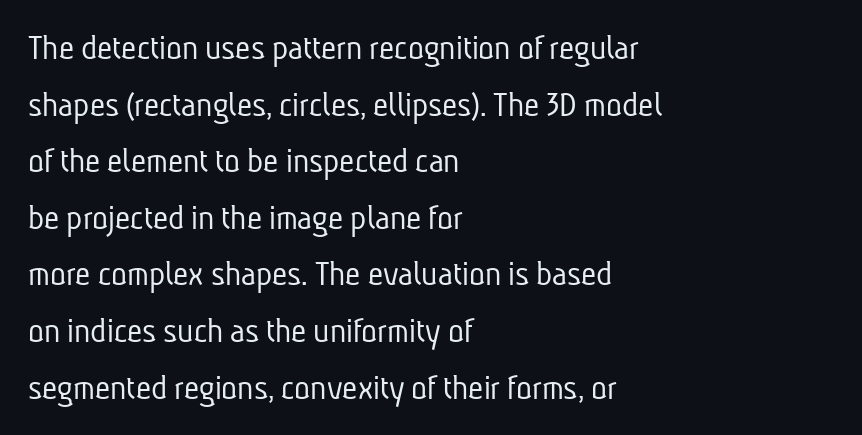
{"serif": "no", "bold": "no", "weight": "light", "width": "condensed", "stroke_contrast": "low", "x_height": "medium", "monospaced": "no", "underline": "no", "align": "left", "line_spacing": "normal", "line_spacing_ratio": 1.53, "letter_spacing": "normal", "letter_spacing_em": 0.0, "glyph_px": 37}
